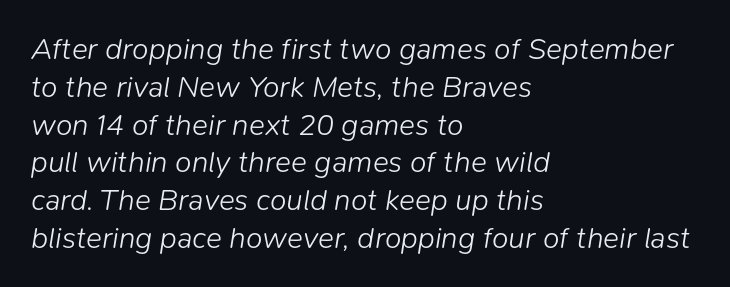
Q: Is the text bold? A: No.
Q: Is the text italic (slanted)? A: Yes, it leans right by about 9 degrees.
Q: Is the text underlined? A: No.
Q: How is the paragraph aligned? A: Left-aligned.
Q: Is the spacing between letters normal or unusually wide? A: Normal.
Q: Is the spacing between lines tight, normal or loose? A: Normal.
Q: Width (condensed, normal, or wide)? A: Normal.
Q: Stroke contrast? A: Low.
Q: x-height? A: Medium.
Q: Monospaced? A: No.
